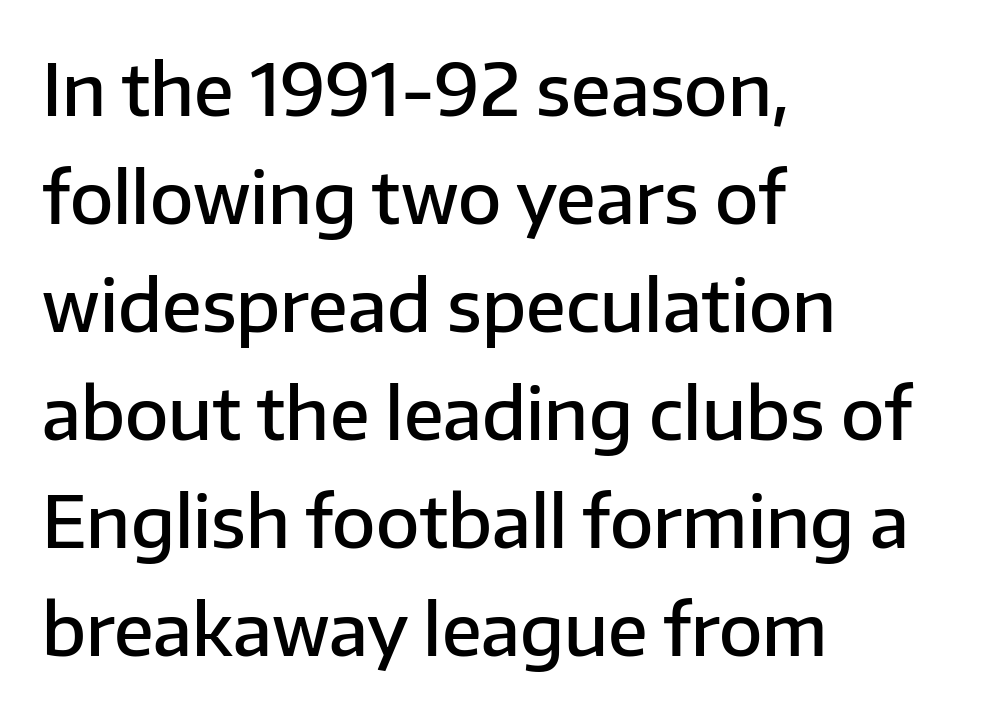
Stroke terminals: plain, sans-serif. This rendering leaves character spacing at its baseline value. Left-aligned paragraph, ragged on the right. Horizontal bands of white between lines are of average thickness. Is this a fixed-width face? No — the glyphs have proportional, varying widths. In terms of posture, this sample is upright.
